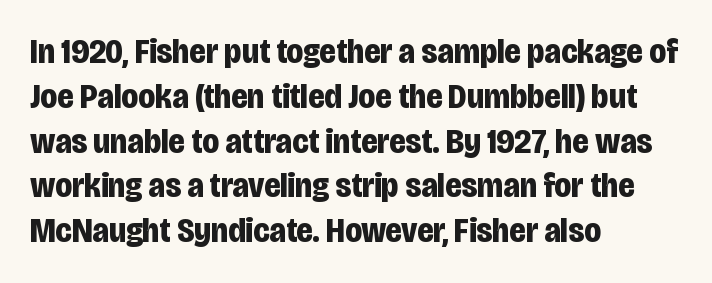
Q: Is the text bold? A: Yes.
Q: Is the text italic (slanted)? A: No, it is upright.
Q: Is the typeface a serif or a sans-serif typeface? A: Sans-serif.
Q: Is the text underlined? A: No.
Q: How is the paragraph aligned? A: Left-aligned.
Q: Is the spacing between letters normal or unusually wide? A: Normal.
Q: Is the spacing between lines tight, normal or loose? A: Normal.
Q: Width (condensed, normal, or wide)? A: Condensed.
Q: Stroke contrast? A: Low.
Q: x-height? A: Large.
Q: Monospaced? A: No.
